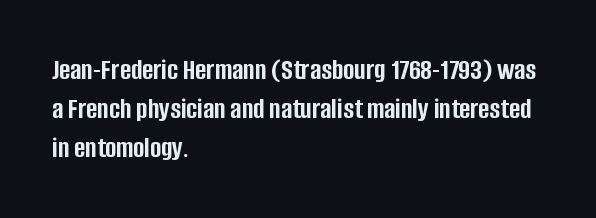
Rows of type keep a routine distance in the vertical direction. In terms of posture, this sample is upright. This sample uses plain, unmodified letter spacing. Looks like regular typesetting: each glyph gets only the width it needs. The specimen omits any rule beneath the text block's lines.
